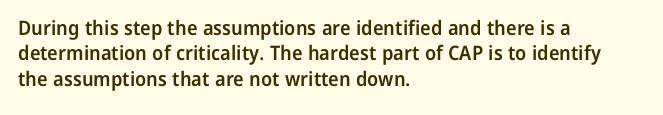
Q: Is the text bold? A: Semi-bold.
Q: Is the text italic (slanted)? A: No, it is upright.
Q: Is the text underlined? A: No.
Q: How is the paragraph aligned? A: Left-aligned.
Q: Is the spacing between letters normal or unusually wide? A: Normal.
Q: Is the spacing between lines tight, normal or loose? A: Normal.
